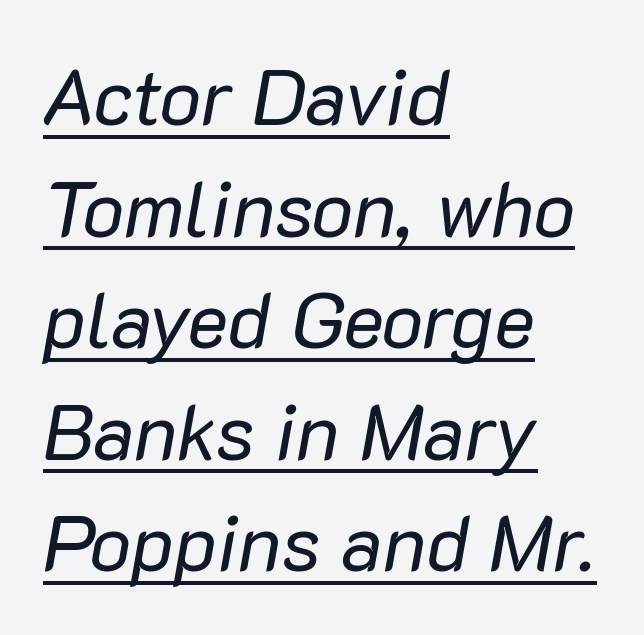
Is there an underline? Yes — a line sits under the letters. Compared with a centered layout, this one pins lines to the left instead. Is the type heavy? It reads as light-to-regular instead. The axis of the letterforms is tilted away from vertical. Is there much room between lines? A standard amount, neither cramped nor airy.
